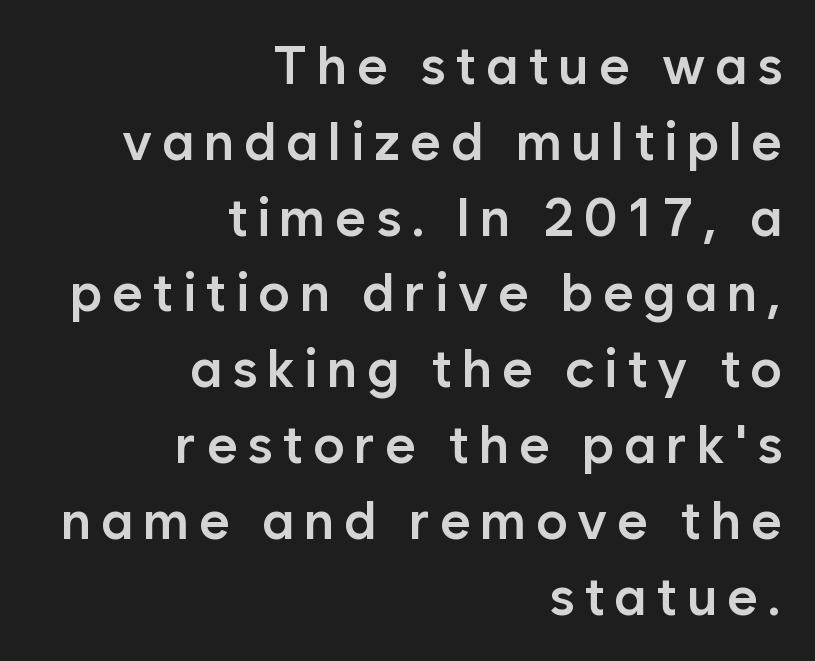
{"serif": "no", "italic": "no", "bold": "semi", "weight": "semibold", "width": "normal", "stroke_contrast": "low", "x_height": "medium", "monospaced": "no", "underline": "no", "align": "right", "line_spacing": "normal", "line_spacing_ratio": 1.43, "glyph_px": 53}
